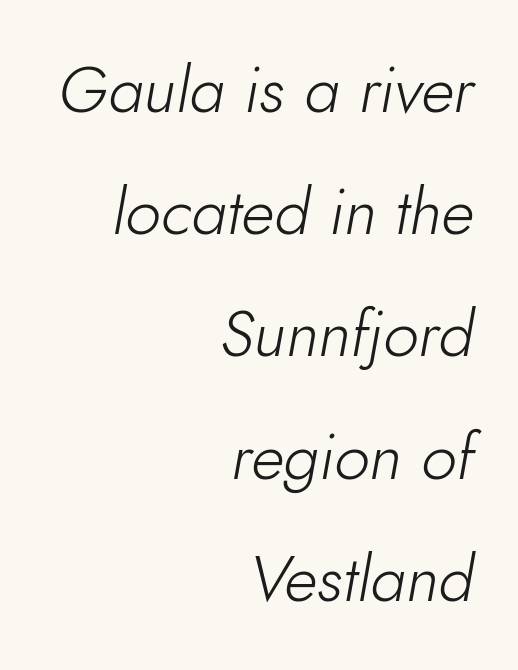
The image shows 64 px light type, italic (leaning right); set right-aligned, loose line spacing (1.91x), normal letter spacing, not underlined; low stroke contrast and a small x-height.
